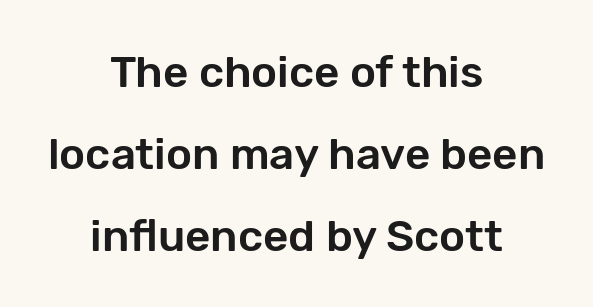
{"serif": "no", "italic": "no", "width": "normal", "stroke_contrast": "low", "x_height": "medium", "monospaced": "no", "underline": "no", "align": "center", "line_spacing_ratio": 1.86, "letter_spacing": "normal", "letter_spacing_em": 0.0, "glyph_px": 44}
